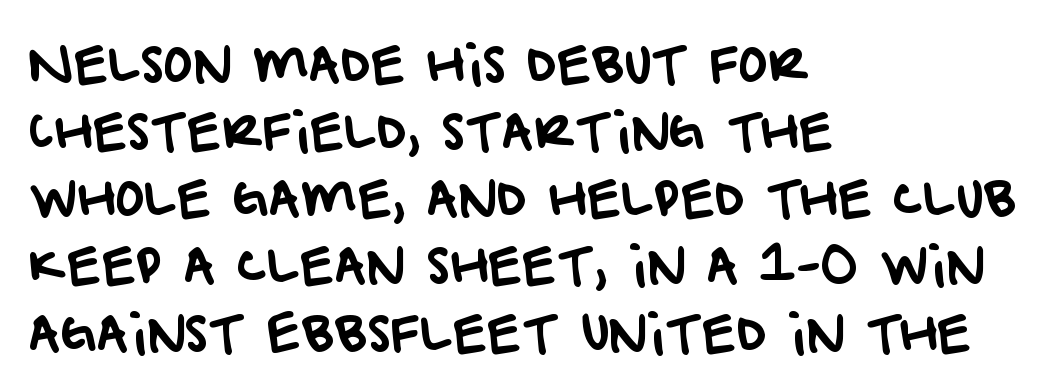
The image shows 49 px sans-serif type; set left-aligned, normal line spacing (1.37x), normal letter spacing, not underlined; low stroke contrast and a large x-height.
